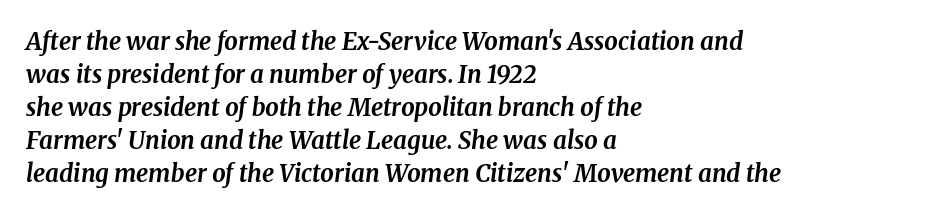
{"italic": "yes", "lean": "right", "slant_degrees": 8, "bold": "yes", "underline": "no", "align": "left", "line_spacing": "normal", "line_spacing_ratio": 1.37, "letter_spacing": "normal", "letter_spacing_em": 0.0, "glyph_px": 24}
